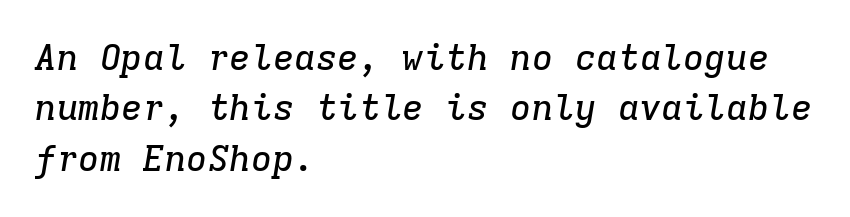
The line-height multiplier appears to be the usual default. Notice how the passage keeps a crisp vertical edge on the left only. A serif font was chosen for this passage. Yep, that's italic — everything's leaning. Default kerning and tracking; the words read as compact shapes. Monospaced: the letters line up in strict vertical columns.
